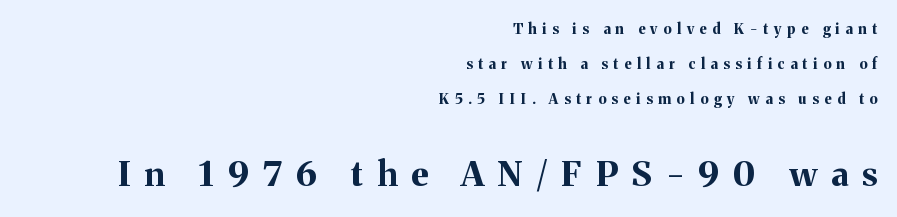
{"serif": "yes", "italic": "no", "bold": "yes", "weight": "bold", "width": "normal", "stroke_contrast": "medium", "x_height": "medium", "monospaced": "no", "underline": "no", "align": "right", "line_spacing": "loose", "line_spacing_ratio": 2.5, "letter_spacing": "wide", "letter_spacing_em": 0.41, "larger_block": "second", "size_ratio": 2.43, "glyph_px": 34}
